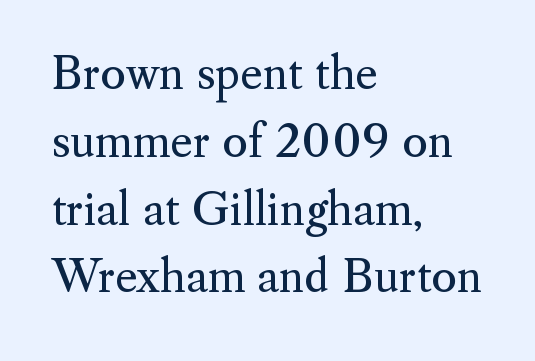
Short note: letters normally spaced. Serifs: yes, visible at the terminals of the letterforms. The letters advance in unequal steps, a hallmark of proportional type. Do the letters lean? They stand straight. The typeface has the unassuming heft of standard copy or less. The typesetter chose a ragged-right arrangement here.
